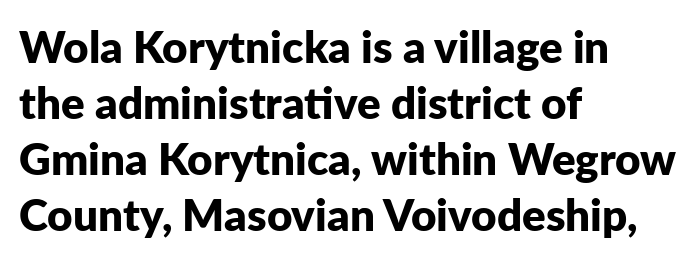
Q: Is the text bold? A: Yes.
Q: Is the text italic (slanted)? A: No, it is upright.
Q: Is the typeface a serif or a sans-serif typeface? A: Sans-serif.
Q: Is the text underlined? A: No.
Q: How is the paragraph aligned? A: Left-aligned.
Q: Is the spacing between letters normal or unusually wide? A: Normal.
Q: Is the spacing between lines tight, normal or loose? A: Normal.
Q: Width (condensed, normal, or wide)? A: Normal.
Q: Stroke contrast? A: Low.
Q: x-height? A: Medium.
Q: Monospaced? A: No.
